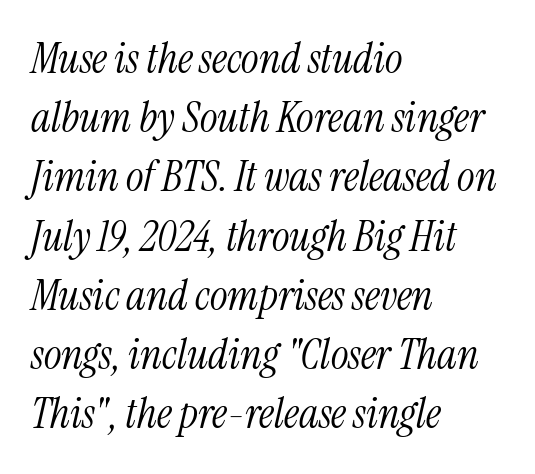
The glyphs look as if they've been sheared to an angle. The characters display serif detailing at their extremities. Standard letterfit; no display-style spreading of the glyphs. The line-height multiplier appears to be the usual default. Plain, unruled lines of type. A light-to-regular cut is what we see here.
